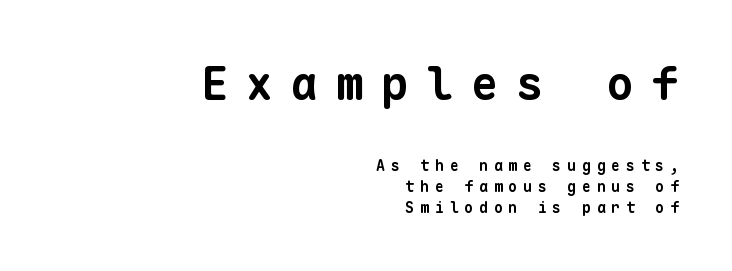
The image shows 46 px bold sans-serif type, monospaced; set right-aligned, normal line spacing (1.41x), unusually wide letter spacing (+0.38 em), not underlined; the first (top) block is 3.07x larger; low stroke contrast and a medium x-height.
